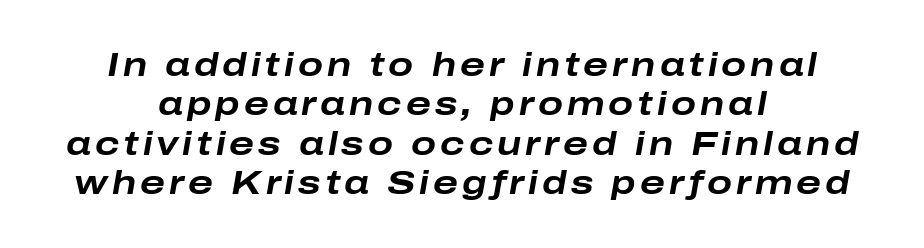
Q: Is the text bold? A: Yes.
Q: Is the text italic (slanted)? A: Yes, it leans right by about 10 degrees.
Q: Is the text underlined? A: No.
Q: How is the paragraph aligned? A: Centered.
Q: Width (condensed, normal, or wide)? A: Wide.
Q: Stroke contrast? A: Low.
Q: x-height? A: Medium.
Q: Monospaced? A: No.
